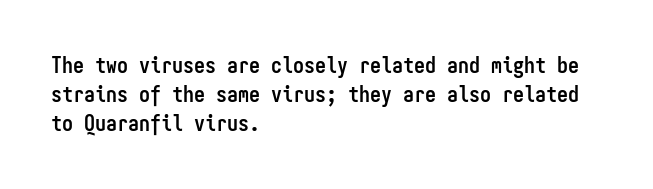
{"italic": "no", "bold": "yes", "underline": "no", "align": "left", "line_spacing": "normal", "line_spacing_ratio": 1.31, "letter_spacing": "normal", "letter_spacing_em": 0.0, "glyph_px": 22}
